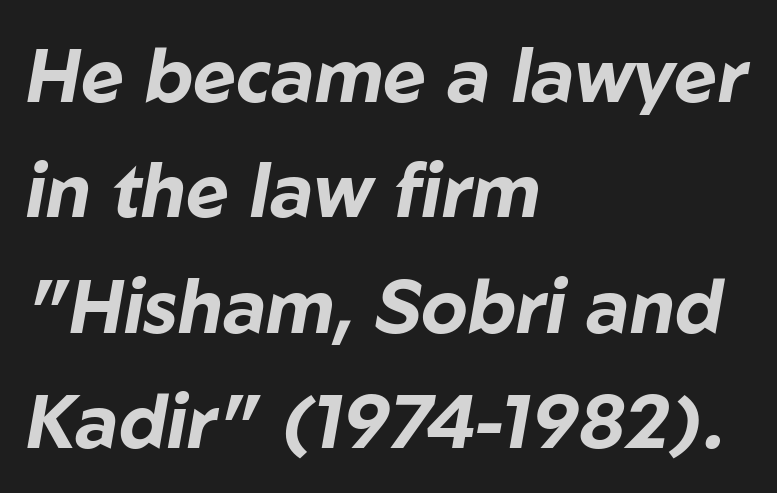
Q: Is the text bold? A: Yes.
Q: Is the text italic (slanted)? A: Yes, it leans right by about 10 degrees.
Q: Is the text underlined? A: No.
Q: How is the paragraph aligned? A: Left-aligned.
Q: Is the spacing between letters normal or unusually wide? A: Normal.
Q: Is the spacing between lines tight, normal or loose? A: Normal.
Q: Width (condensed, normal, or wide)? A: Normal.
Q: Stroke contrast? A: Low.
Q: x-height? A: Medium.
Q: Monospaced? A: No.
